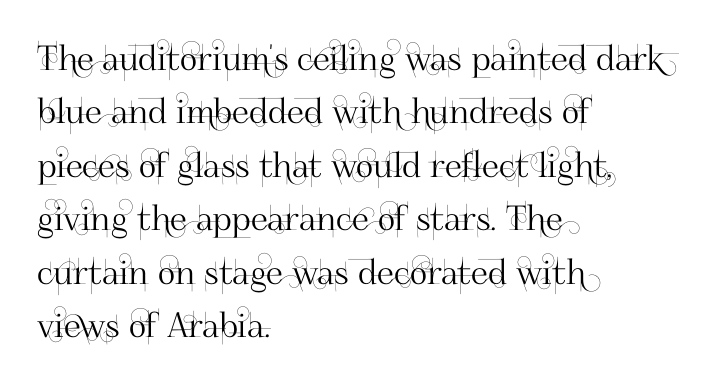
The image shows 34 px sans-serif type, upright; set left-aligned, normal line spacing (1.57x), normal letter spacing, not underlined; high stroke contrast and a small x-height.
